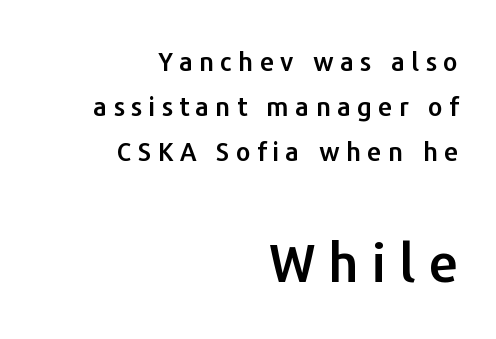
The letters are spread apart with noticeably loose tracking. Here the second block reads like a headline and the first like body copy. Does the lettering tilt? It doesn't — this is upright. Check the space under the baseline: it is left empty.
